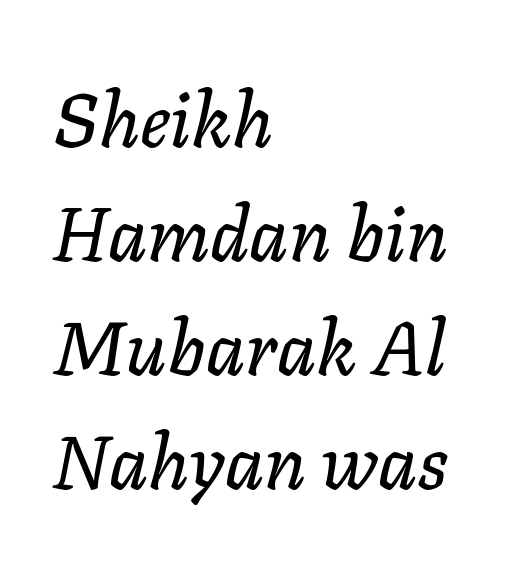
{"italic": "yes", "lean": "right", "slant_degrees": 11, "width": "normal", "stroke_contrast": "low", "x_height": "medium", "monospaced": "no", "underline": "no", "align": "left", "line_spacing": "normal", "line_spacing_ratio": 1.52, "letter_spacing": "normal", "letter_spacing_em": 0.0, "glyph_px": 75}
